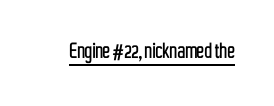
You can tell it's not italic because the verticals are truly vertical. Honestly, the letter spacing is just normal — you wouldn't notice it. Students, observe the line beneath the letters — that is underlining.
